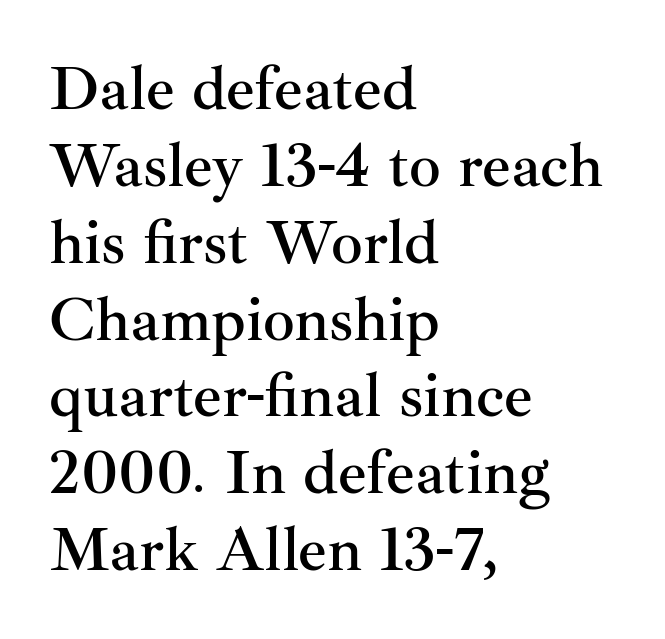
Q: Is the text italic (slanted)? A: No, it is upright.
Q: Is the typeface a serif or a sans-serif typeface? A: Serif.
Q: Is the text underlined? A: No.
Q: How is the paragraph aligned? A: Left-aligned.
Q: Is the spacing between letters normal or unusually wide? A: Normal.
Q: Width (condensed, normal, or wide)? A: Normal.
Q: Stroke contrast? A: Medium.
Q: x-height? A: Small.
Q: Monospaced? A: No.
